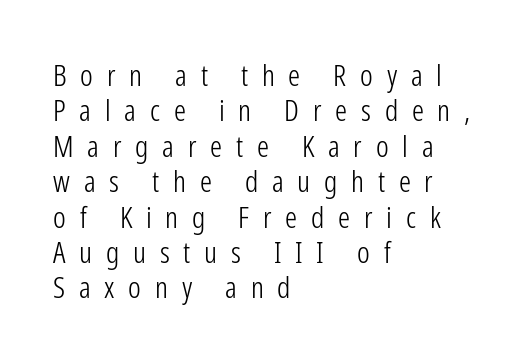
The image shows 30 px light, condensed sans-serif type, upright; set left-aligned, line spacing 1.18x, unusually wide letter spacing (+0.46 em), not underlined; low stroke contrast and a medium x-height.
